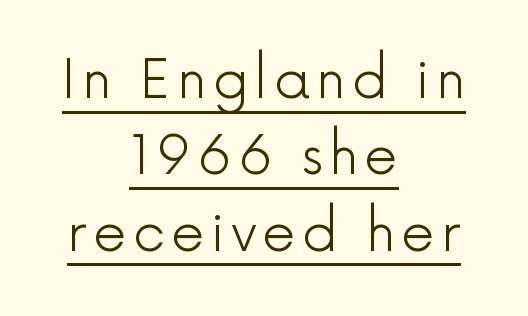
If you folded the block vertically in half, each line would mirror itself in length. Unlike italic type, these characters show no tilt at all. The weight tops out at a normal text grade. Each new line begins a customary step beneath the previous one. Is this a fixed-width face? No — the glyphs have proportional, varying widths. Letterform terminals end flat and unadorned throughout the passage.
